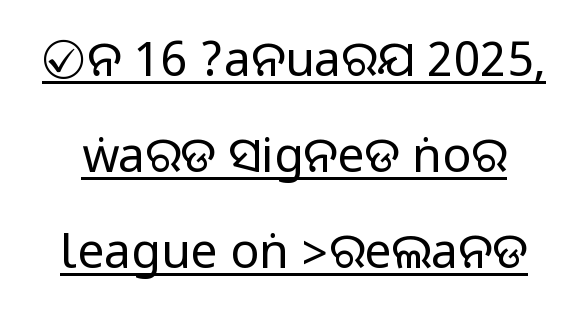
Q: Is the text italic (slanted)? A: No, it is upright.
Q: Is the typeface a serif or a sans-serif typeface? A: Sans-serif.
Q: Is the text underlined? A: Yes.
Q: Is the spacing between letters normal or unusually wide? A: Normal.
Q: Is the spacing between lines tight, normal or loose? A: Loose.
Q: Width (condensed, normal, or wide)? A: Normal.
Q: Stroke contrast? A: Medium.
Q: Monospaced? A: No.
